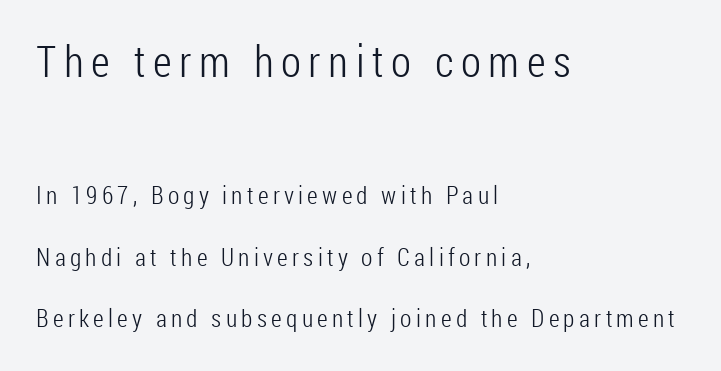
The image shows 44 px light, condensed sans-serif type, upright; set left-aligned, loose line spacing (2.47x), not underlined; the first (top) block is 1.76x larger; low stroke contrast and a medium x-height.
